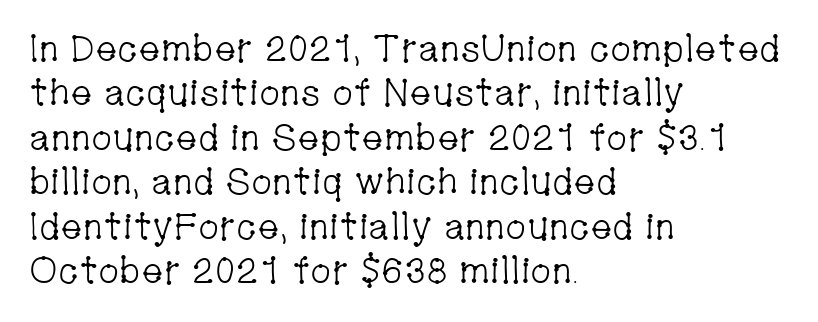
The image shows 37 px light, condensed serif type, upright; set left-aligned, line spacing 1.2x, normal letter spacing, not underlined; low stroke contrast and a medium x-height.
